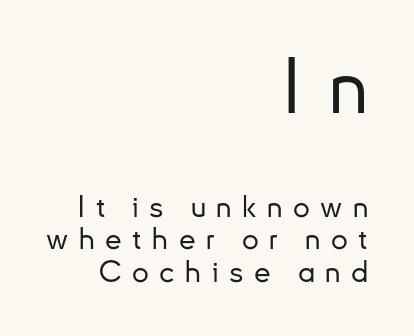
The image shows 76 px sans-serif type, upright; set right-aligned, tight line spacing (1.09x), unusually wide letter spacing (+0.35 em), not underlined; the first (top) block is 2.53x larger; low stroke contrast and a small x-height.
